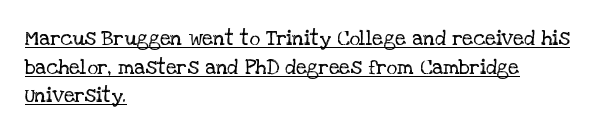
{"italic": "no", "bold": "no", "underline": "yes", "align": "left", "line_spacing": "normal", "line_spacing_ratio": 1.36, "letter_spacing": "normal", "letter_spacing_em": 0.0, "glyph_px": 21}
